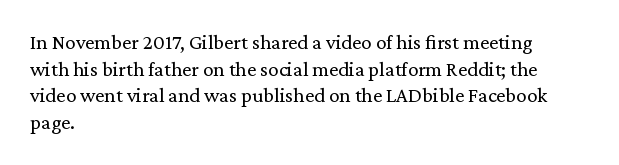
{"italic": "no", "bold": "no", "underline": "no", "align": "left", "line_spacing": "normal", "line_spacing_ratio": 1.27, "letter_spacing": "normal", "letter_spacing_em": 0.0, "glyph_px": 21}
